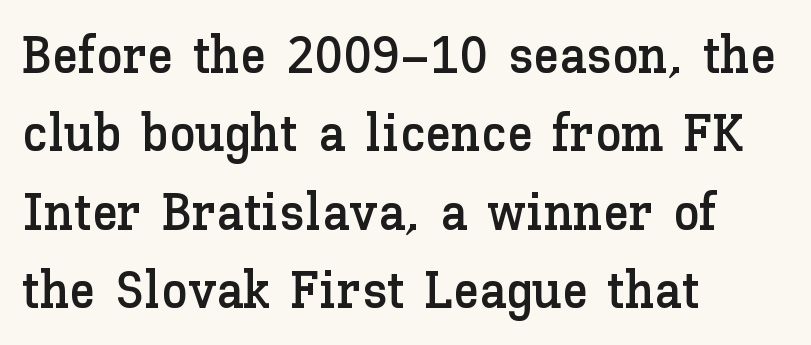
Descenders are the only things crossing below the line. You could call the tracking neutral — neither tight nor loose. The passage is arranged the way most books set body copy — flush left. The letters advance in unequal steps, a hallmark of proportional type. Honestly, the row spacing looks completely unremarkable. Posture: straight, roman, zero tilt.
